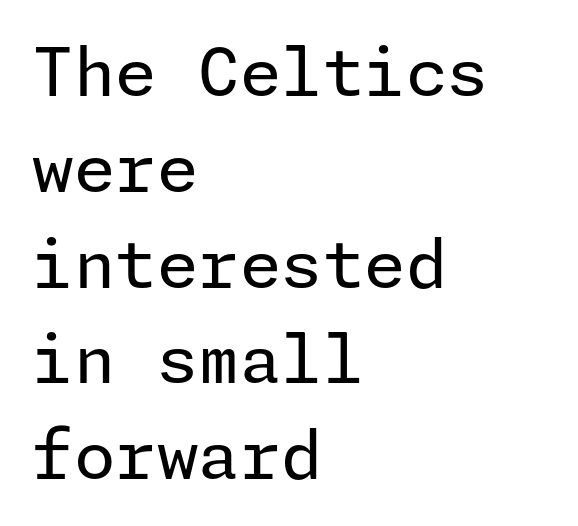
{"serif": "no", "italic": "no", "bold": "no", "weight": "regular", "width": "normal", "stroke_contrast": "low", "x_height": "medium", "underline": "no", "align": "left", "line_spacing": "normal", "line_spacing_ratio": 1.43, "letter_spacing": "normal", "letter_spacing_em": 0.0, "glyph_px": 67}
